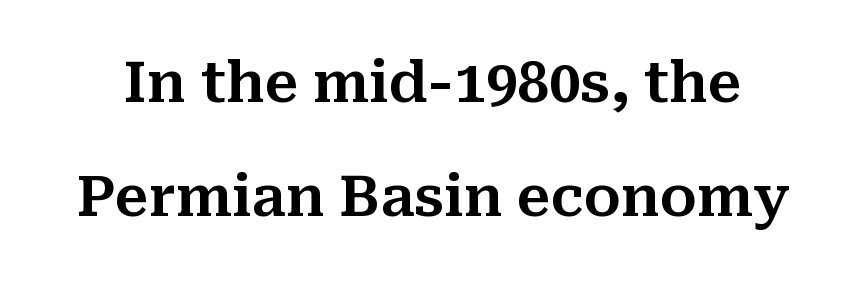
{"serif": "yes", "italic": "no", "width": "normal", "stroke_contrast": "medium", "x_height": "medium", "monospaced": "no", "underline": "no", "line_spacing": "loose", "line_spacing_ratio": 2.04, "letter_spacing": "normal", "letter_spacing_em": 0.0, "glyph_px": 56}
